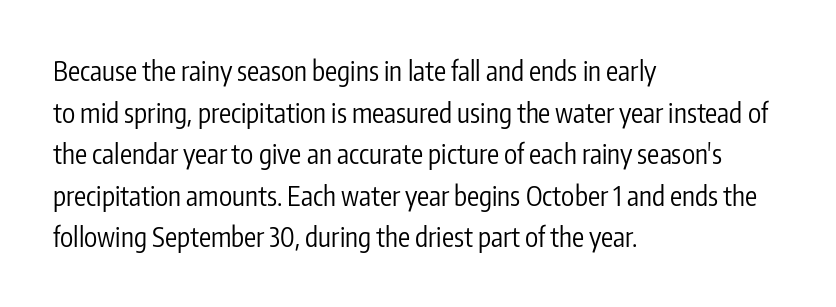
Q: Is the text bold? A: No.
Q: Is the text italic (slanted)? A: No, it is upright.
Q: Is the text underlined? A: No.
Q: How is the paragraph aligned? A: Left-aligned.
Q: Is the spacing between letters normal or unusually wide? A: Normal.
Q: Is the spacing between lines tight, normal or loose? A: Normal.
